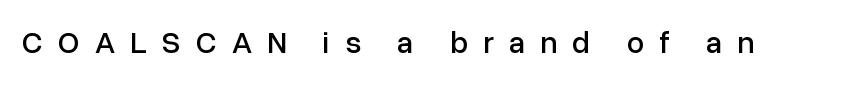
The image shows 31 px sans-serif type, upright; set unusually wide letter spacing (+0.49 em), not underlined; low stroke contrast and a medium x-height.
